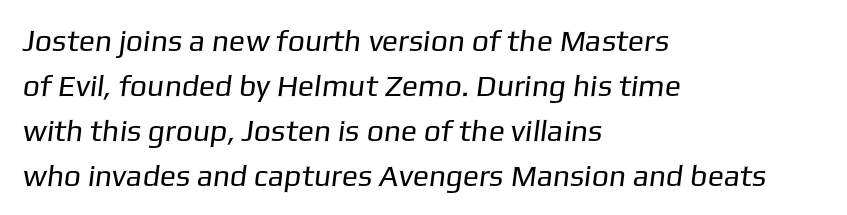
The image shows 30 px regular-weight sans-serif type; set left-aligned, normal line spacing (1.5x), normal letter spacing, not underlined; low stroke contrast and a medium x-height.
